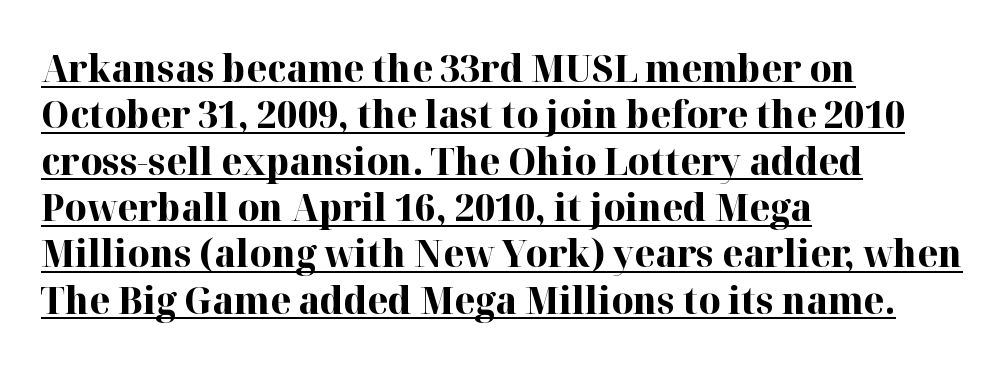
{"serif": "yes", "italic": "no", "bold": "yes", "weight": "bold", "width": "normal", "stroke_contrast": "high", "x_height": "medium", "monospaced": "no", "underline": "yes", "align": "left", "line_spacing_ratio": 1.22, "letter_spacing": "normal", "letter_spacing_em": 0.0, "glyph_px": 38}
